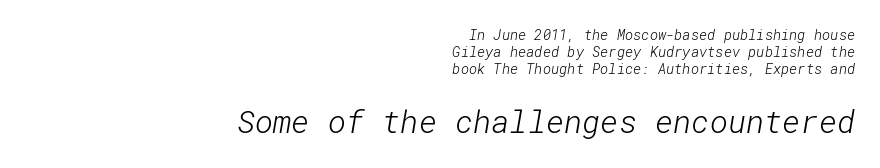
The image shows 31 px light sans-serif type; set right-aligned, line spacing 1.2x, normal letter spacing, not underlined; the second (bottom) block is 2.21x larger; low stroke contrast and a medium x-height.
